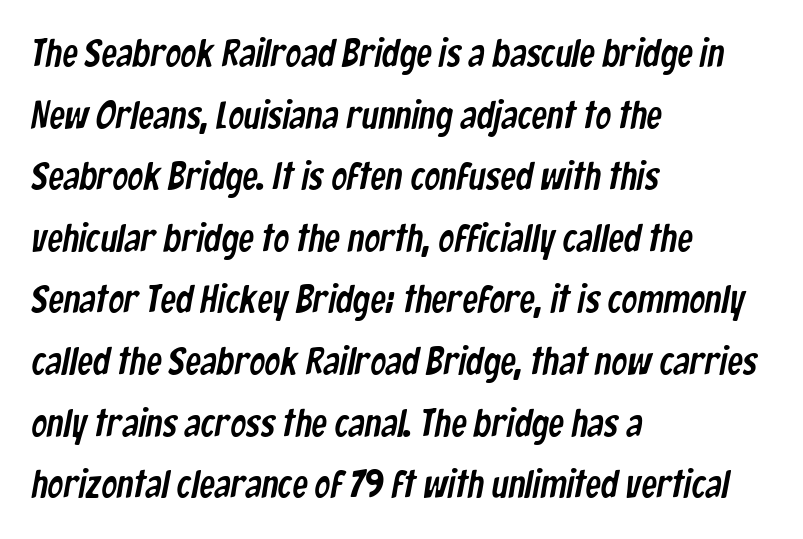
Q: Is the typeface a serif or a sans-serif typeface? A: Sans-serif.
Q: Is the text underlined? A: No.
Q: How is the paragraph aligned? A: Left-aligned.
Q: Is the spacing between letters normal or unusually wide? A: Normal.
Q: Is the spacing between lines tight, normal or loose? A: Normal.
Q: Width (condensed, normal, or wide)? A: Condensed.
Q: Stroke contrast? A: Low.
Q: x-height? A: Medium.
Q: Monospaced? A: No.
